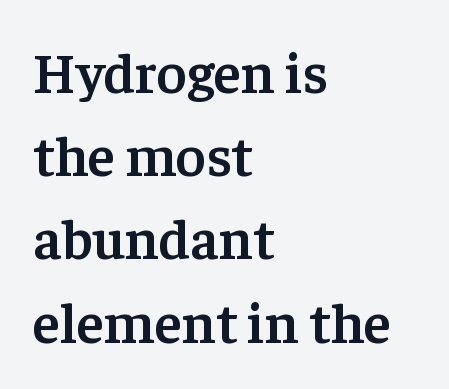
Q: Is the text bold? A: Semi-bold.
Q: Is the text italic (slanted)? A: No, it is upright.
Q: Is the typeface a serif or a sans-serif typeface? A: Serif.
Q: Is the text underlined? A: No.
Q: How is the paragraph aligned? A: Left-aligned.
Q: Is the spacing between letters normal or unusually wide? A: Normal.
Q: Is the spacing between lines tight, normal or loose? A: Normal.
Q: Width (condensed, normal, or wide)? A: Normal.
Q: Stroke contrast? A: Low.
Q: x-height? A: Medium.
Q: Monospaced? A: No.
